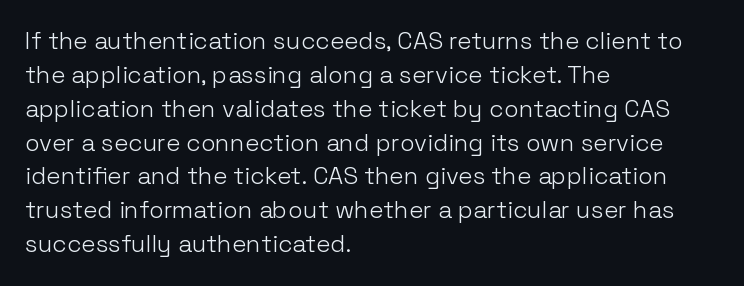
{"italic": "no", "bold": "no", "underline": "no", "align": "left", "line_spacing": "normal", "line_spacing_ratio": 1.41, "letter_spacing": "normal", "letter_spacing_em": 0.0, "glyph_px": 24}
